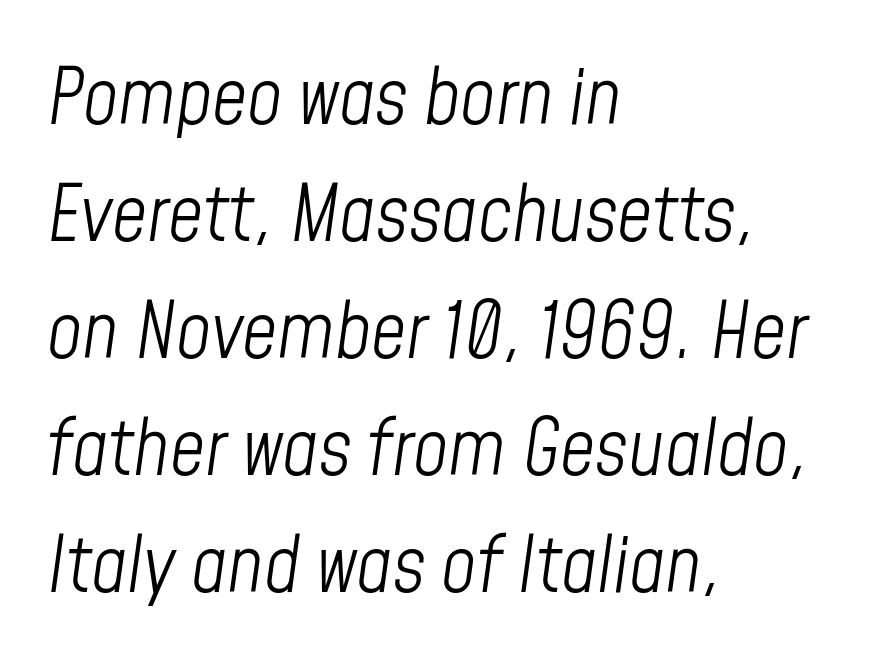
The image shows 77 px light, condensed type, italic (leaning right); set left-aligned, normal line spacing (1.52x), normal letter spacing, not underlined; low stroke contrast and a medium x-height.
